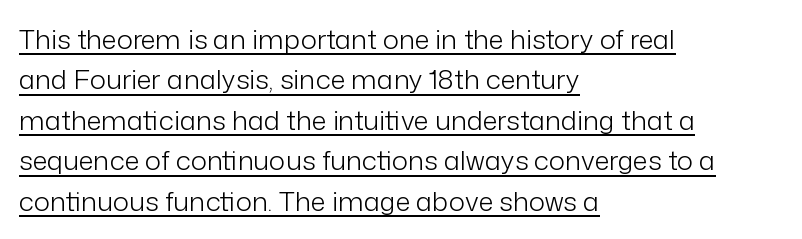
The image shows 27 px text type, upright; set left-aligned, normal line spacing (1.5x), normal letter spacing, underlined.
